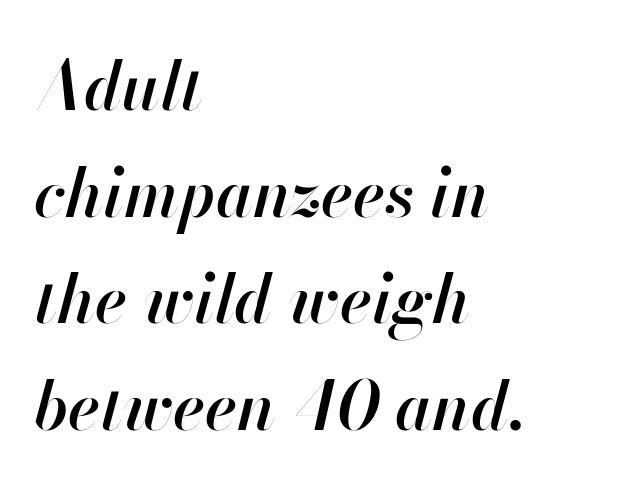
{"italic": "yes", "lean": "right", "slant_degrees": 13, "bold": "semi", "weight": "semibold", "width": "normal", "stroke_contrast": "high", "x_height": "small", "monospaced": "no", "underline": "no", "align": "left", "line_spacing": "normal", "line_spacing_ratio": 1.59, "letter_spacing": "normal", "letter_spacing_em": 0.0, "glyph_px": 67}
